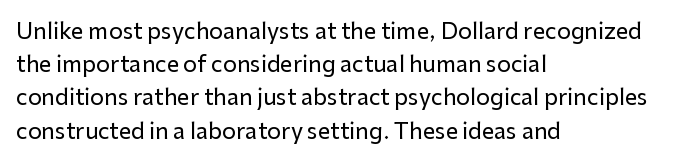
The image shows 22 px text type, upright; set left-aligned, normal line spacing (1.51x), normal letter spacing, not underlined.
